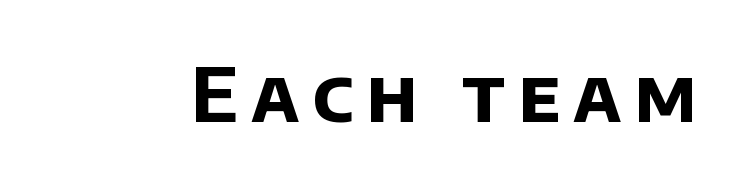
The image shows 75 px bold sans-serif type; set not underlined; low stroke contrast and a large x-height.
